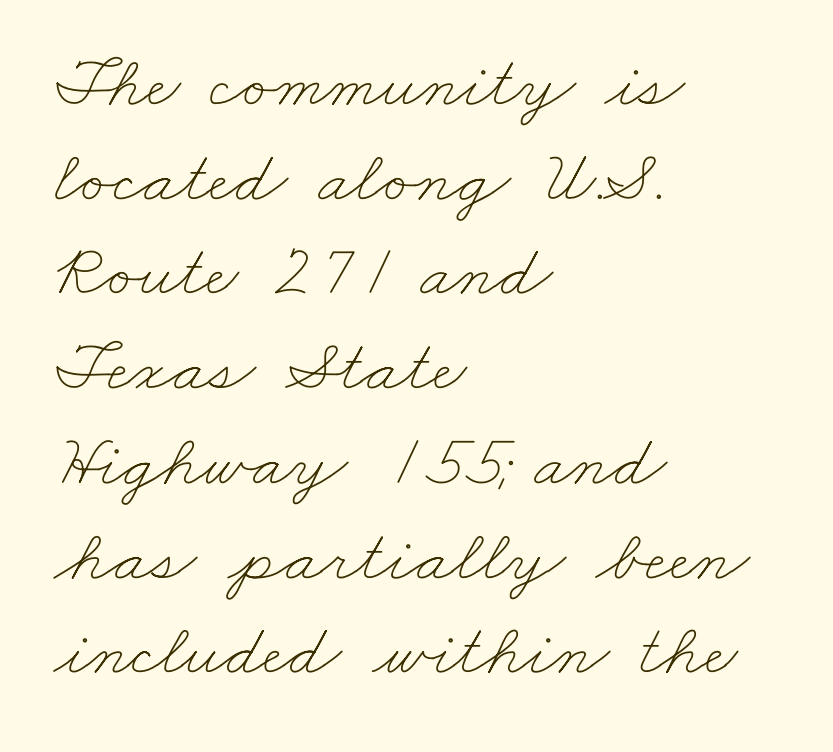
The image shows 74 px thin, wide type; set left-aligned, normal line spacing (1.28x), normal letter spacing, not underlined; low stroke contrast and a small x-height.
